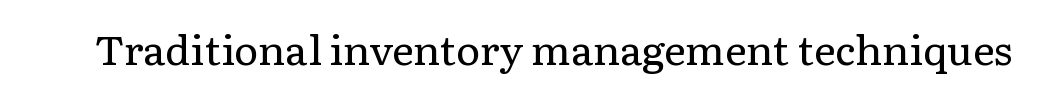
The letterforms sit shoulder to shoulder at normal distance. Here the designer chose a conventional face with non-uniform glyph widths. Unlike italic type, these characters show no tilt at all. Unlike a clean sans, this face finishes its strokes with serifs. Caption: face not bold, strokes unweighted. Underlining? Definitely not there.
